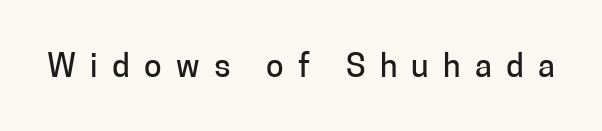
{"serif": "no", "italic": "no", "width": "normal", "stroke_contrast": "low", "x_height": "medium", "monospaced": "no", "underline": "no", "letter_spacing": "wide", "letter_spacing_em": 0.45, "glyph_px": 32}
